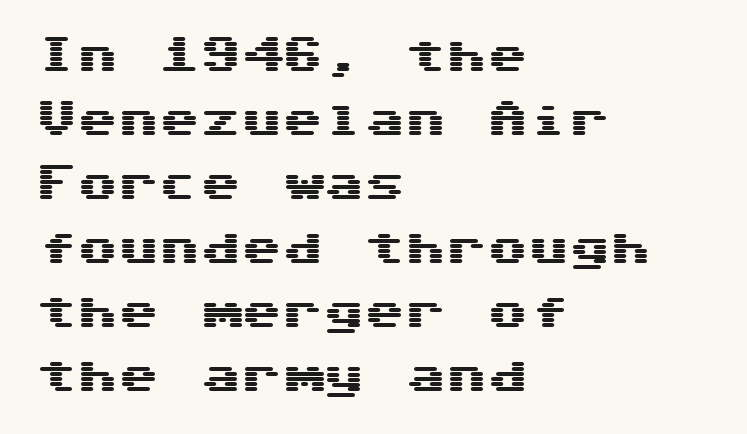
The image shows 41 px wide sans-serif type, upright, monospaced; set left-aligned, normal line spacing (1.56x), normal letter spacing, not underlined; medium stroke contrast and a medium x-height.
